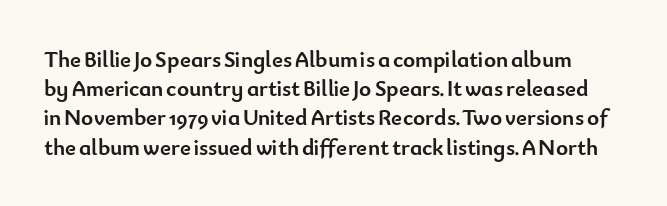
Compared with typical paragraphs, the rows here are spaced about the same. Quick note: not italic, upright. Typesetter's note: full bold, strokes at maximum text heaviness. What stands out about the letter spacing? Nothing — it is the standard amount. The strip under each line holds only bare page.
